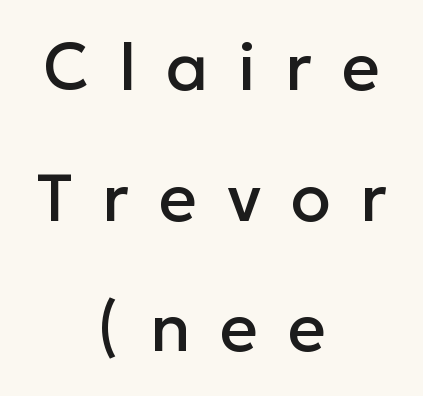
Rendered with straight, roman letterforms. These lines are rendered in a variable-pitch font. Grotesque or geometric, the face here clearly has no serifs. Words float on clear page, feet unadorned. Which margin do the lines hug? Neither — every line sits in the middle. The line-height multiplier appears high, well above default.
